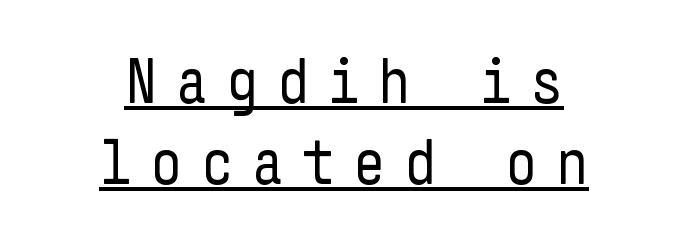
Centered paragraph, ragged on both sides. Bold? No — there's no thickening of the strokes. The glyphs are accompanied by a horizontal stroke just below them. The tracking reads as deliberately expanded to a designer's eye. To sum up the face: it is a sans, with no serifs.
